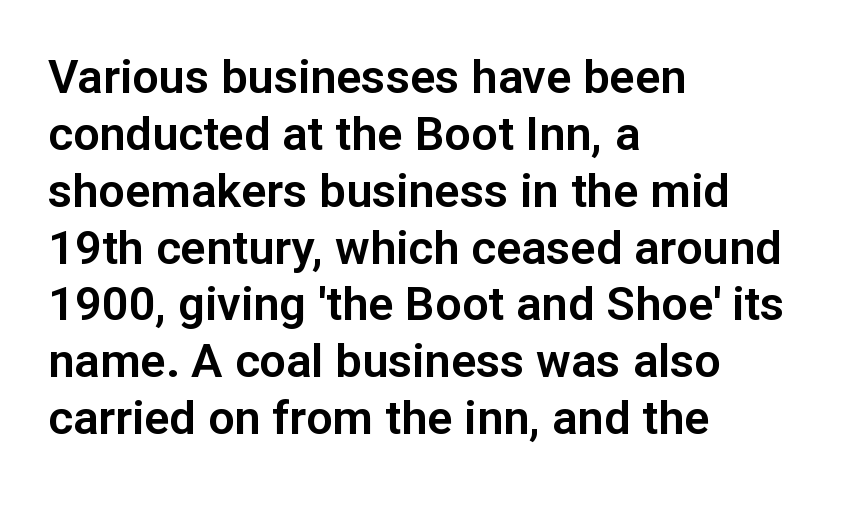
{"serif": "no", "italic": "no", "width": "normal", "stroke_contrast": "low", "x_height": "medium", "monospaced": "no", "underline": "no", "align": "left", "line_spacing_ratio": 1.21, "letter_spacing": "normal", "letter_spacing_em": 0.0, "glyph_px": 47}
